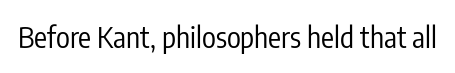
Does the type have serifs? No, each stem ends abruptly. The letters advance in unequal steps, a hallmark of proportional type. On a weight scale, this lands at 450 or below. Inter-character spacing is left at the font's built-in metrics. The space beneath each line is pristine and unruled. Posture: vertical.
